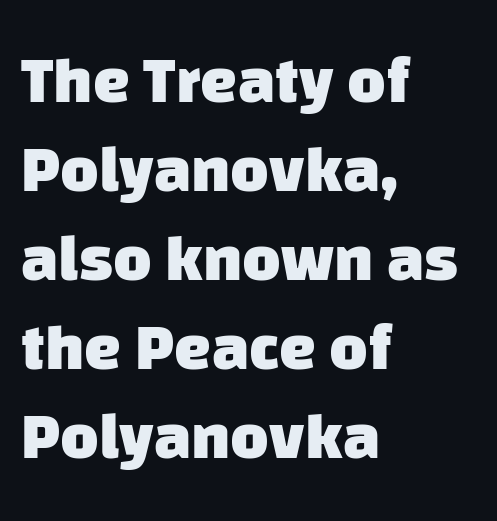
The image shows 66 px heavy sans-serif type; set left-aligned, normal line spacing (1.35x), normal letter spacing, not underlined; low stroke contrast and a large x-height.
